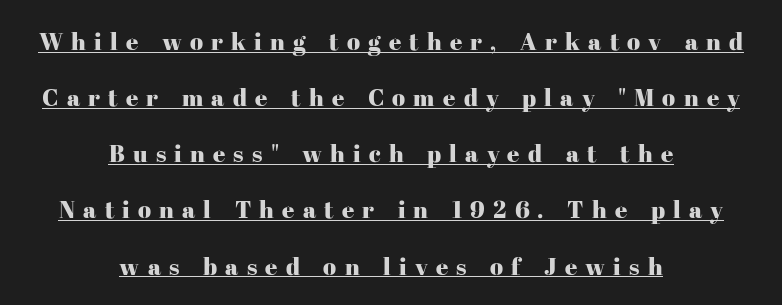
The image shows 24 px text type, upright; set centered, loose line spacing (2.34x), unusually wide letter spacing (+0.34 em), underlined.
